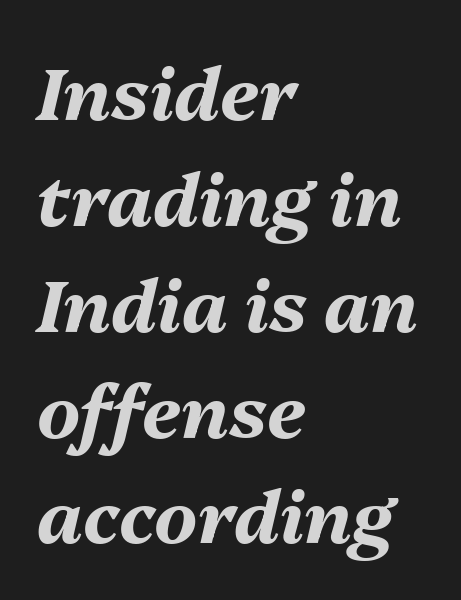
{"italic": "yes", "lean": "right", "slant_degrees": 13, "bold": "yes", "weight": "bold", "width": "normal", "stroke_contrast": "medium", "x_height": "medium", "monospaced": "no", "underline": "no", "align": "left", "line_spacing": "normal", "line_spacing_ratio": 1.45, "letter_spacing": "normal", "letter_spacing_em": 0.0, "glyph_px": 73}
